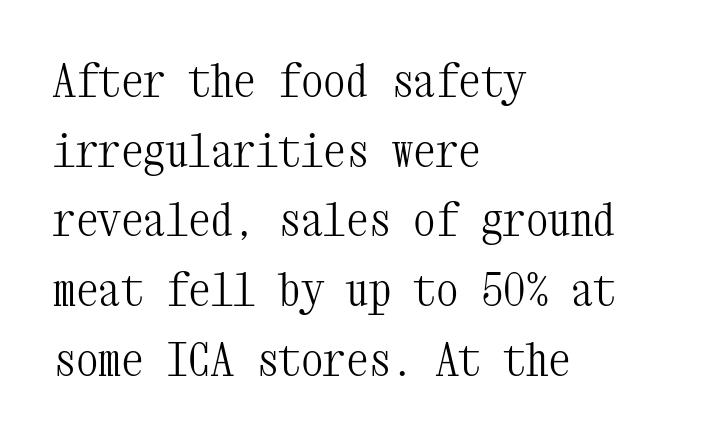
{"serif": "yes", "italic": "no", "bold": "no", "weight": "light", "width": "condensed", "stroke_contrast": "medium", "x_height": "medium", "monospaced": "yes", "underline": "no", "align": "left", "line_spacing": "normal", "line_spacing_ratio": 1.55, "letter_spacing": "normal", "letter_spacing_em": 0.0, "glyph_px": 45}
